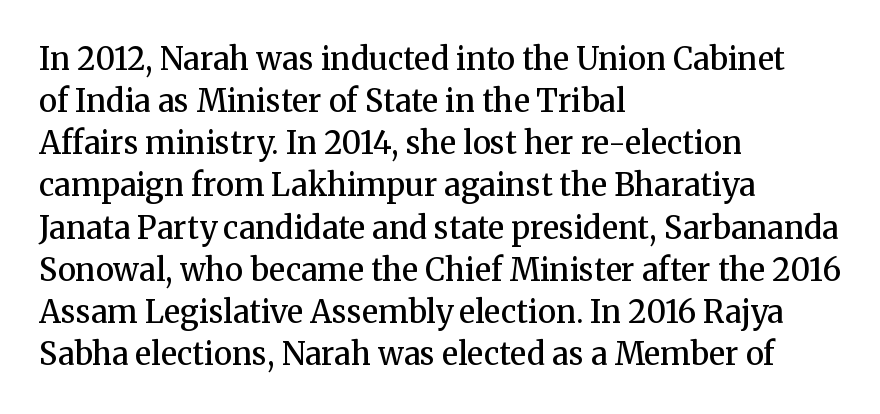
The image shows 31 px semibold serif type, upright; set left-aligned, normal line spacing (1.36x), normal letter spacing, not underlined; medium stroke contrast and a medium x-height.
